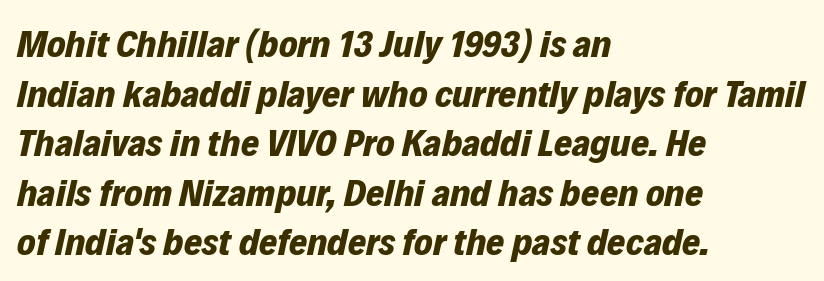
The image shows 39 px bold type, italic (leaning right); set left-aligned, normal line spacing (1.27x), normal letter spacing, not underlined; low stroke contrast and a medium x-height.
